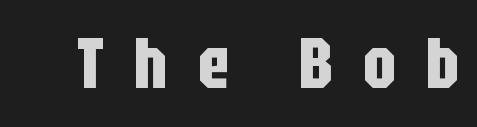
The image shows 71 px bold, condensed sans-serif type, upright; set unusually wide letter spacing (+0.42 em), not underlined; low stroke contrast and a large x-height.
